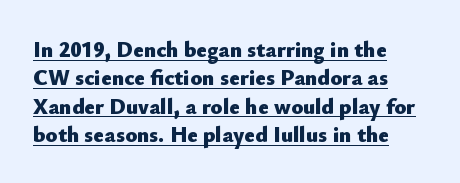
{"italic": "no", "bold": "yes", "underline": "yes", "align": "left", "line_spacing": "normal", "line_spacing_ratio": 1.29, "letter_spacing": "normal", "letter_spacing_em": 0.0, "glyph_px": 22}
